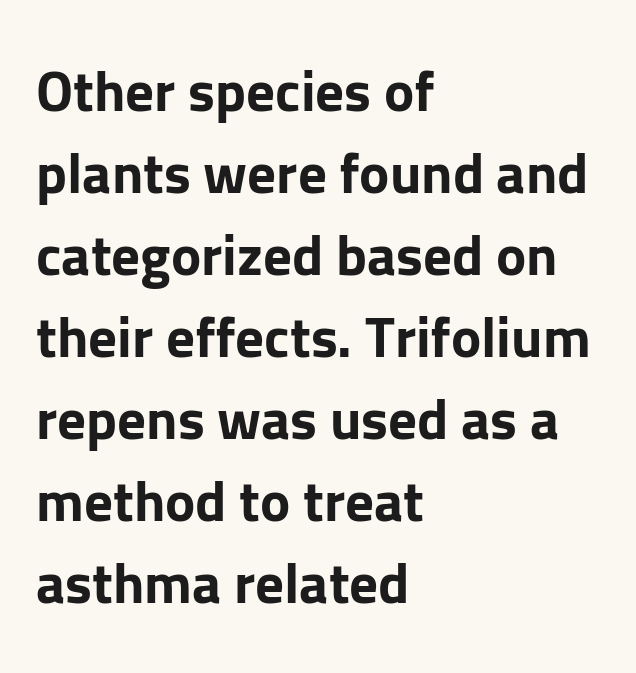
Every stem runs plumb, perpendicular to the baseline. Is the block centered? No — it sits flush against the left margin. Looks like regular typesetting: each glyph gets only the width it needs. The font is running at its bold setting.
